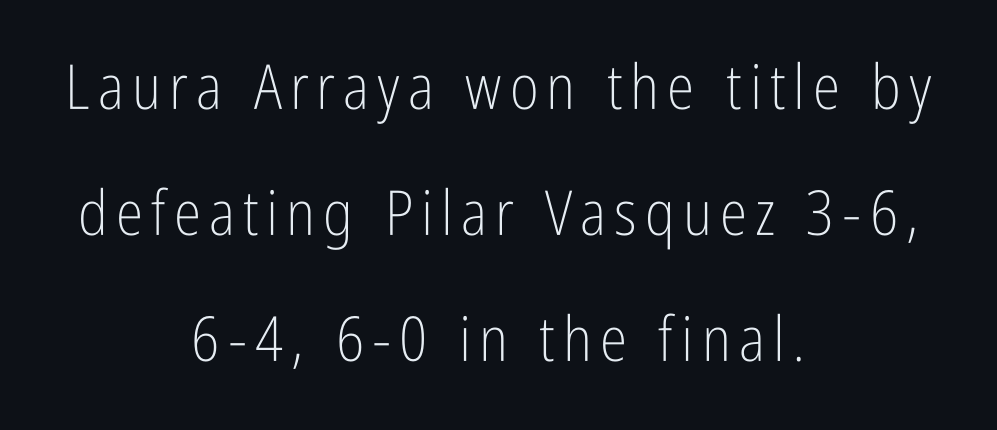
Q: Is the text bold? A: No.
Q: Is the text italic (slanted)? A: No, it is upright.
Q: Is the typeface a serif or a sans-serif typeface? A: Sans-serif.
Q: Is the text underlined? A: No.
Q: How is the paragraph aligned? A: Centered.
Q: Is the spacing between lines tight, normal or loose? A: Loose.
Q: Width (condensed, normal, or wide)? A: Condensed.
Q: Stroke contrast? A: Low.
Q: x-height? A: Medium.
Q: Monospaced? A: No.
